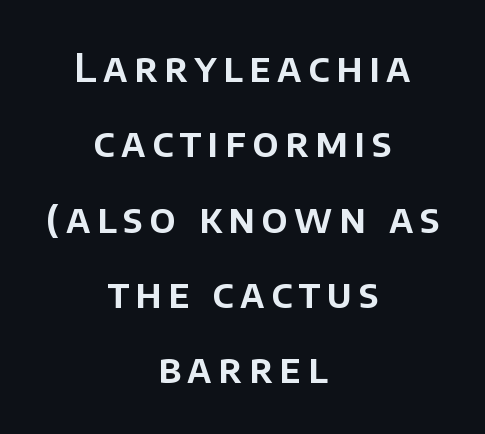
{"serif": "no", "italic": "no", "width": "normal", "stroke_contrast": "low", "x_height": "large", "monospaced": "no", "underline": "no", "align": "center", "line_spacing": "loose", "line_spacing_ratio": 1.93, "glyph_px": 39}
